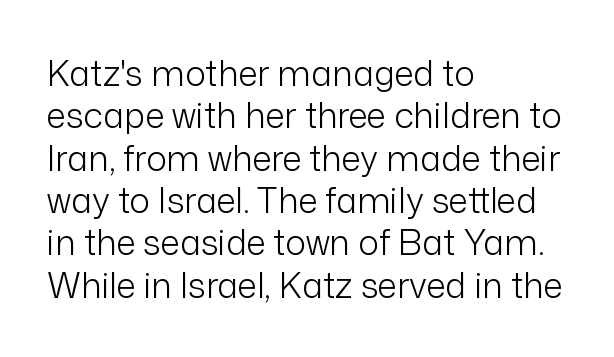
Each letter keeps its own natural width here, so spacing adapts to shape. Horizontal alignment here is leftward, the default for most running prose. The passage shown is typeset with a sans-serif family. No letter is thick-stroked: the sample isn't bold. The specimen reads as upright at a glance. Descenders hang freely into open space.
